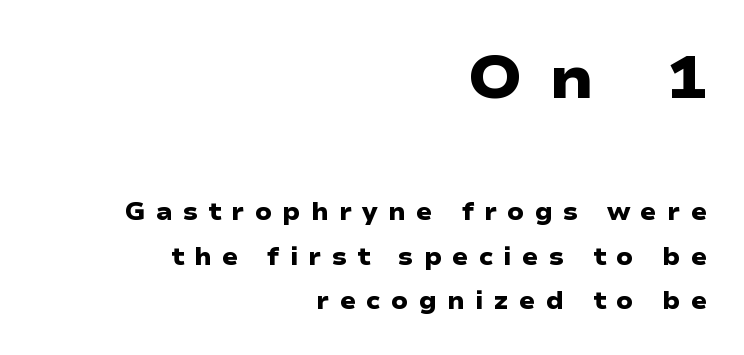
Q: Is the text bold? A: Yes.
Q: Is the typeface a serif or a sans-serif typeface? A: Sans-serif.
Q: Is the text underlined? A: No.
Q: How is the paragraph aligned? A: Right-aligned.
Q: Is the spacing between letters normal or unusually wide? A: Unusually wide.
Q: Which block of text is set in a larger size, the first (top) or the second (bottom)? A: The first (top) one.
Q: Width (condensed, normal, or wide)? A: Wide.
Q: Stroke contrast? A: Low.
Q: x-height? A: Medium.
Q: Monospaced? A: No.
